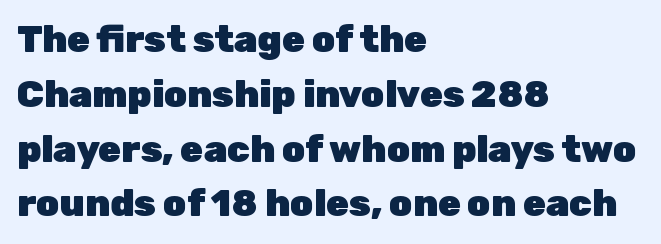
Each word holds together tightly as a unit, with standard inter-letter gaps. Is there any slant? The stems are plumb. Notice how thick the strokes are: this is what a full bold looks like. Typeset ragged right — the left edge is the straight one.
